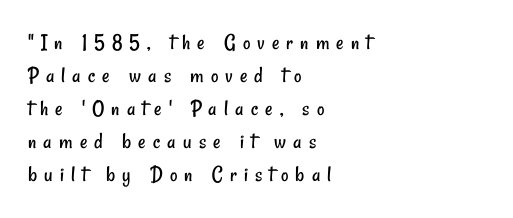
The image shows 23 px text type; set left-aligned, normal line spacing (1.44x), unusually wide letter spacing (+0.31 em), not underlined.
